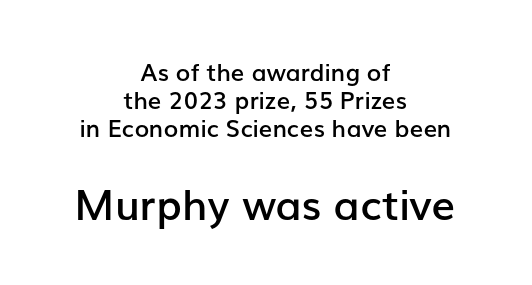
The image shows 42 px semibold sans-serif type, upright; set centered, line spacing 1.17x, normal letter spacing, not underlined; the second (bottom) block is 1.75x larger; low stroke contrast and a medium x-height.
